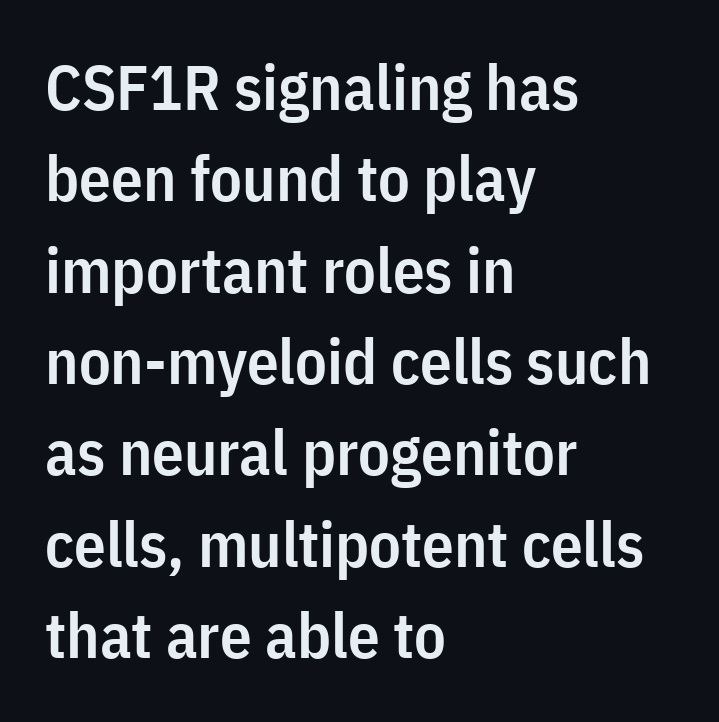
The image shows 63 px semibold, condensed sans-serif type, upright; set left-aligned, normal line spacing (1.45x), normal letter spacing, not underlined; low stroke contrast and a medium x-height.
